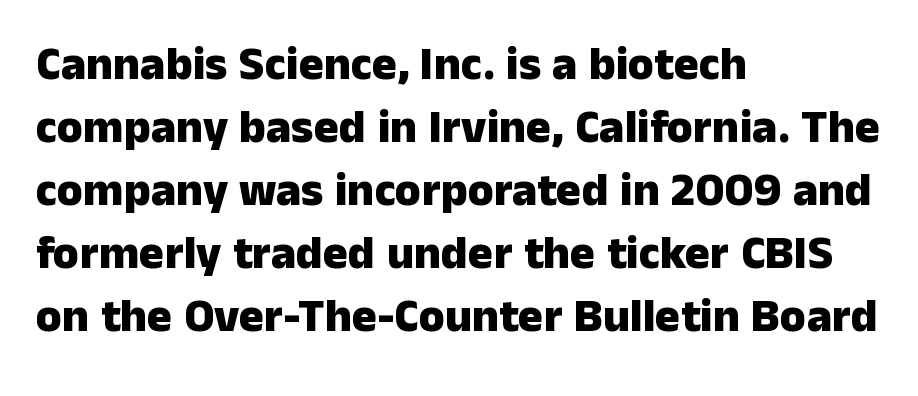
Q: Is the text bold? A: Yes.
Q: Is the text italic (slanted)? A: No, it is upright.
Q: Is the typeface a serif or a sans-serif typeface? A: Sans-serif.
Q: Is the text underlined? A: No.
Q: How is the paragraph aligned? A: Left-aligned.
Q: Is the spacing between letters normal or unusually wide? A: Normal.
Q: Is the spacing between lines tight, normal or loose? A: Normal.
Q: Width (condensed, normal, or wide)? A: Normal.
Q: Stroke contrast? A: Low.
Q: x-height? A: Medium.
Q: Monospaced? A: No.
